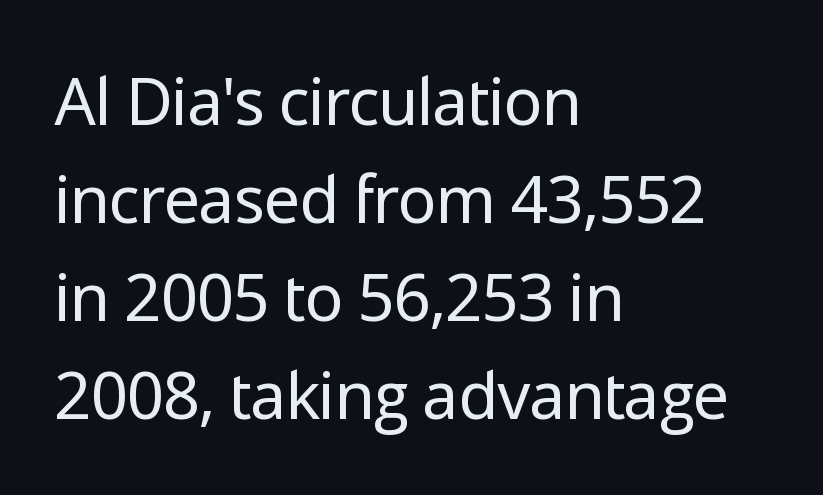
Q: Is the text bold? A: No.
Q: Is the text italic (slanted)? A: No, it is upright.
Q: Is the typeface a serif or a sans-serif typeface? A: Sans-serif.
Q: Is the text underlined? A: No.
Q: How is the paragraph aligned? A: Left-aligned.
Q: Is the spacing between letters normal or unusually wide? A: Normal.
Q: Is the spacing between lines tight, normal or loose? A: Normal.
Q: Width (condensed, normal, or wide)? A: Normal.
Q: Stroke contrast? A: Low.
Q: x-height? A: Medium.
Q: Monospaced? A: No.
